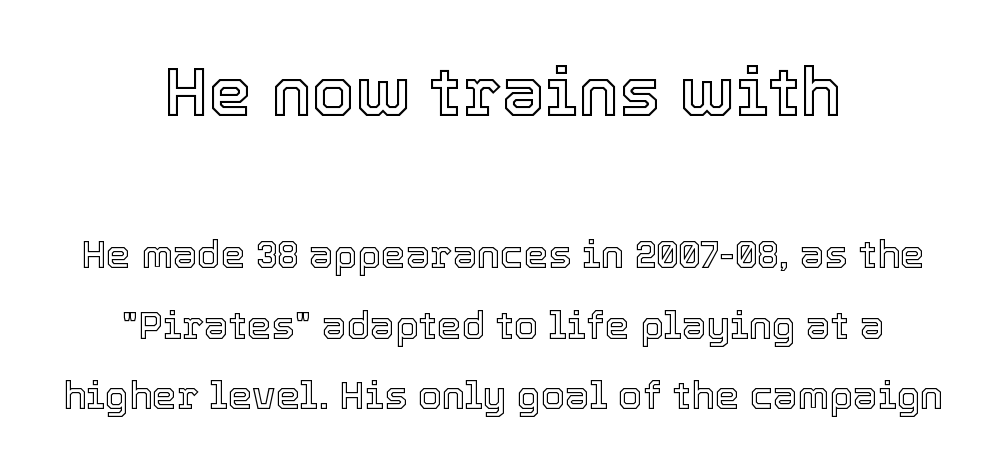
Look at the tracking — it's just the regular setting, nothing added. Which margin do the lines hug? Neither — every line sits in the middle. Think of a printed novel: that variable character pitch is what you see here. Large over small — that's the arrangement of the two blocks here. The type sits square on the baseline with zero lean.
